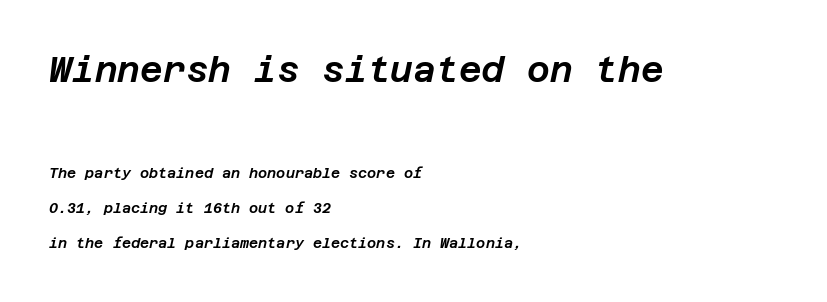
{"italic": "yes", "lean": "right", "slant_degrees": 12, "width": "normal", "stroke_contrast": "low", "x_height": "large", "underline": "no", "align": "left", "line_spacing": "loose", "line_spacing_ratio": 2.5, "letter_spacing": "normal", "letter_spacing_em": 0.0, "larger_block": "first", "size_ratio": 2.5, "glyph_px": 35}
